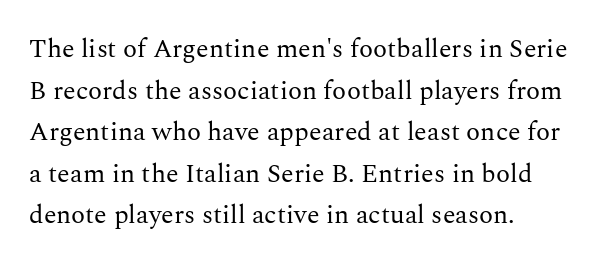
Q: Is the text bold? A: No.
Q: Is the text italic (slanted)? A: No, it is upright.
Q: Is the text underlined? A: No.
Q: How is the paragraph aligned? A: Left-aligned.
Q: Is the spacing between letters normal or unusually wide? A: Normal.
Q: Is the spacing between lines tight, normal or loose? A: Normal.
